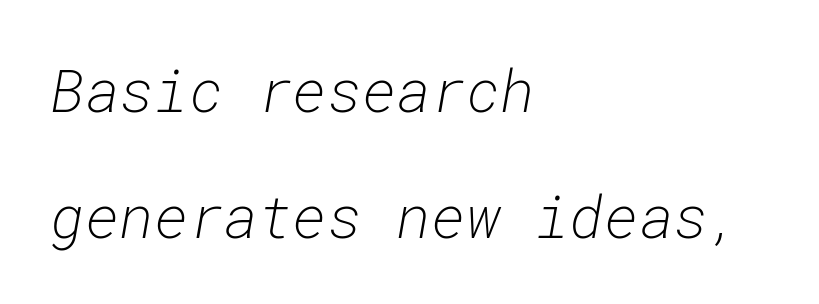
Q: Is the text bold? A: No.
Q: Is the text italic (slanted)? A: Yes, it leans right by about 10 degrees.
Q: Is the text underlined? A: No.
Q: How is the paragraph aligned? A: Left-aligned.
Q: Is the spacing between letters normal or unusually wide? A: Normal.
Q: Is the spacing between lines tight, normal or loose? A: Loose.
Q: Width (condensed, normal, or wide)? A: Normal.
Q: Stroke contrast? A: Low.
Q: x-height? A: Medium.
Q: Monospaced? A: Yes.
